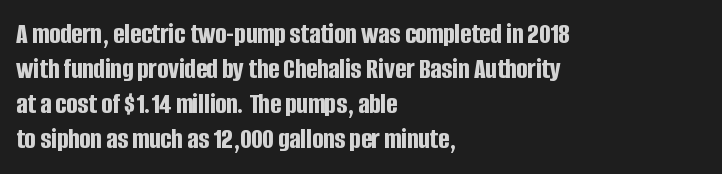
Q: Is the text bold? A: Yes.
Q: Is the text italic (slanted)? A: No, it is upright.
Q: Is the typeface a serif or a sans-serif typeface? A: Sans-serif.
Q: Is the text underlined? A: No.
Q: How is the paragraph aligned? A: Left-aligned.
Q: Is the spacing between letters normal or unusually wide? A: Normal.
Q: Width (condensed, normal, or wide)? A: Condensed.
Q: Stroke contrast? A: Low.
Q: x-height? A: Large.
Q: Monospaced? A: No.
